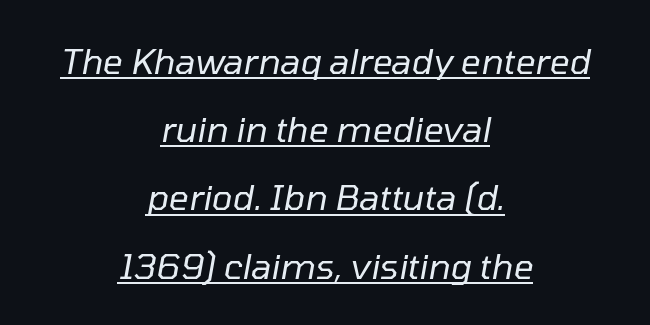
How would I describe the line gaps? Wide and relaxed. One-word summary of the alignment: center. This is not heavy type; no bold has been used. Like a heading marked for emphasis, these lines bear an underscore. Compared with typical body copy, the letter spacing here is the same. The glyphs look as if they've been sheared to an angle.
